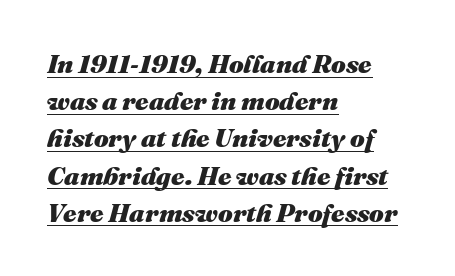
{"italic": "yes", "lean": "right", "slant_degrees": 16, "bold": "yes", "underline": "yes", "align": "left", "line_spacing": "normal", "line_spacing_ratio": 1.43, "letter_spacing": "normal", "letter_spacing_em": 0.0, "glyph_px": 26}
